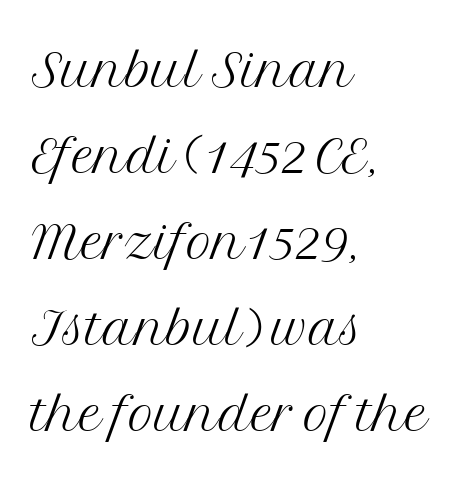
The image shows 71 px light serif type; set left-aligned, line spacing 1.21x, normal letter spacing, not underlined; medium stroke contrast and a medium x-height.
